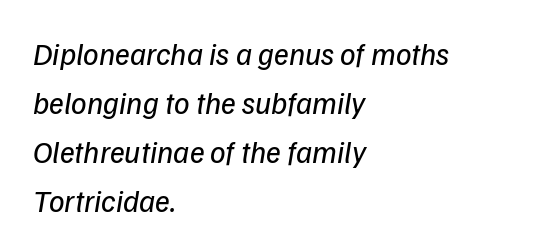
Q: Is the text bold? A: No.
Q: Is the text italic (slanted)? A: Yes, it leans right by about 9 degrees.
Q: Is the text underlined? A: No.
Q: How is the paragraph aligned? A: Left-aligned.
Q: Is the spacing between letters normal or unusually wide? A: Normal.
Q: Is the spacing between lines tight, normal or loose? A: Normal.
Q: Width (condensed, normal, or wide)? A: Normal.
Q: Stroke contrast? A: Low.
Q: x-height? A: Medium.
Q: Monospaced? A: No.
